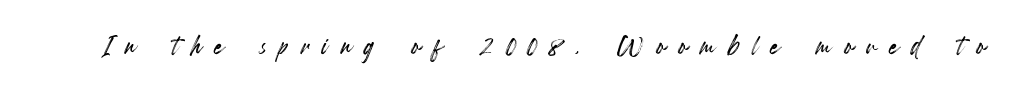
No word sits above an underline. Each word looks stretched out because of the extra space between its letters. Varying glyph widths throughout — classic text-font behaviour.
